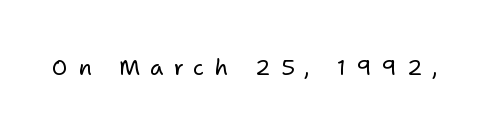
The image shows 22 px text type, upright; set unusually wide letter spacing (+0.45 em), not underlined.
